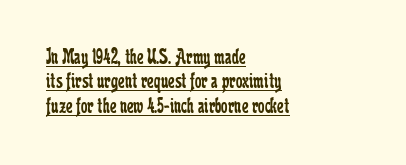
The image shows 23 px text type, upright; set left-aligned, tight line spacing (1.06x), normal letter spacing, underlined.
